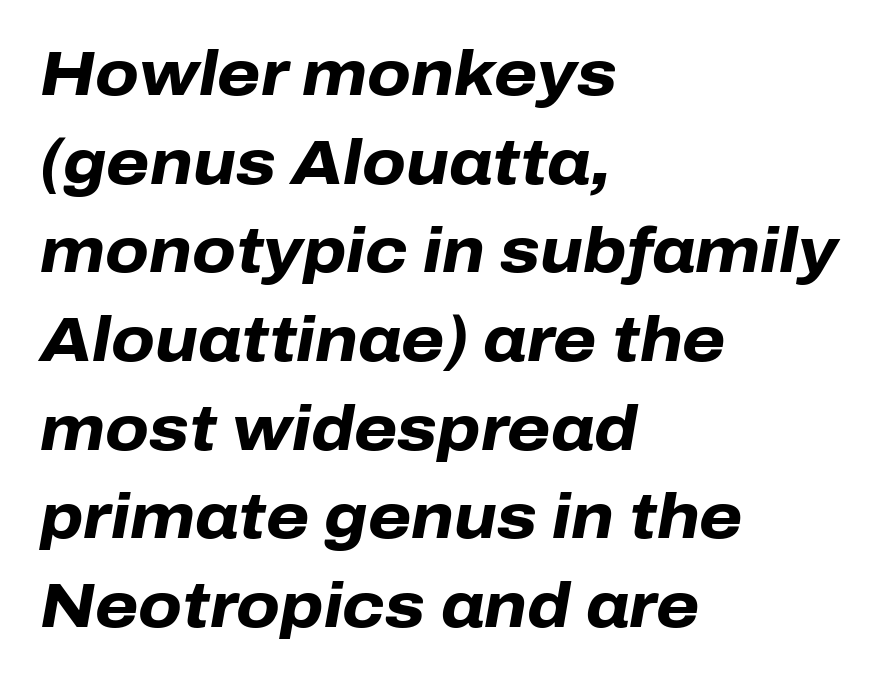
{"italic": "yes", "lean": "right", "slant_degrees": 10, "bold": "yes", "weight": "heavy", "width": "normal", "stroke_contrast": "low", "x_height": "medium", "monospaced": "no", "underline": "no", "align": "left", "line_spacing": "normal", "line_spacing_ratio": 1.43, "letter_spacing": "normal", "letter_spacing_em": 0.0, "glyph_px": 62}
